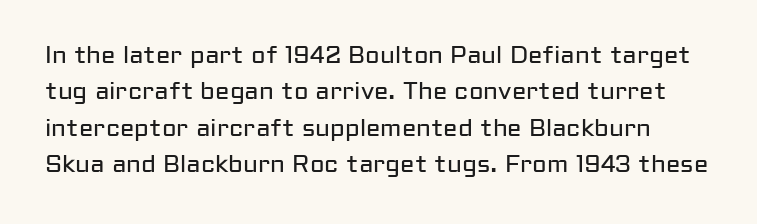
The image shows 24 px text type, upright; set normal line spacing (1.52x), normal letter spacing, not underlined.
